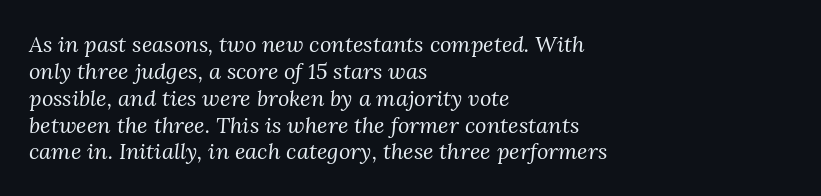
{"italic": "yes", "lean": "right", "slant_degrees": 3, "bold": "no", "underline": "no", "align": "left", "line_spacing_ratio": 1.22, "letter_spacing": "normal", "letter_spacing_em": 0.0, "glyph_px": 22}
